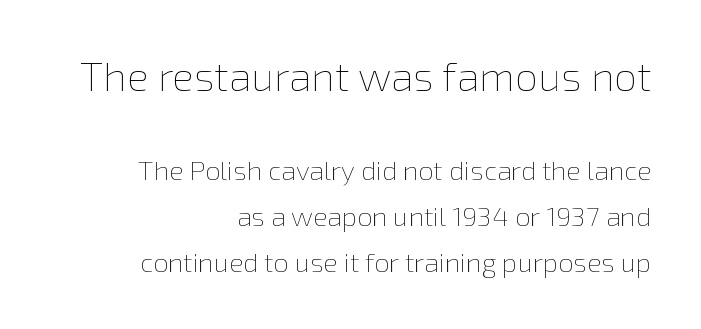
The image shows 41 px thin type, upright; set right-aligned, line spacing 1.71x, normal letter spacing, not underlined; the first (top) block is 1.52x larger; low stroke contrast and a medium x-height.
